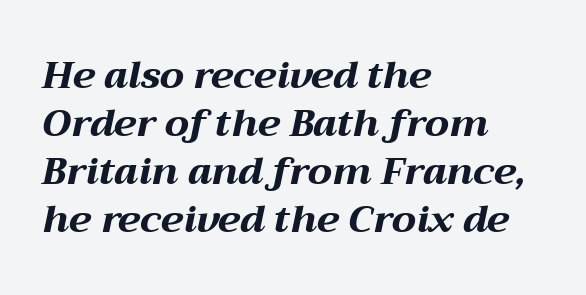
Q: Is the text bold? A: Yes.
Q: Is the text italic (slanted)? A: Yes, it leans right by about 12 degrees.
Q: Is the text underlined? A: No.
Q: How is the paragraph aligned? A: Left-aligned.
Q: Is the spacing between letters normal or unusually wide? A: Normal.
Q: Is the spacing between lines tight, normal or loose? A: Normal.
Q: Width (condensed, normal, or wide)? A: Wide.
Q: Stroke contrast? A: Medium.
Q: x-height? A: Medium.
Q: Monospaced? A: No.
